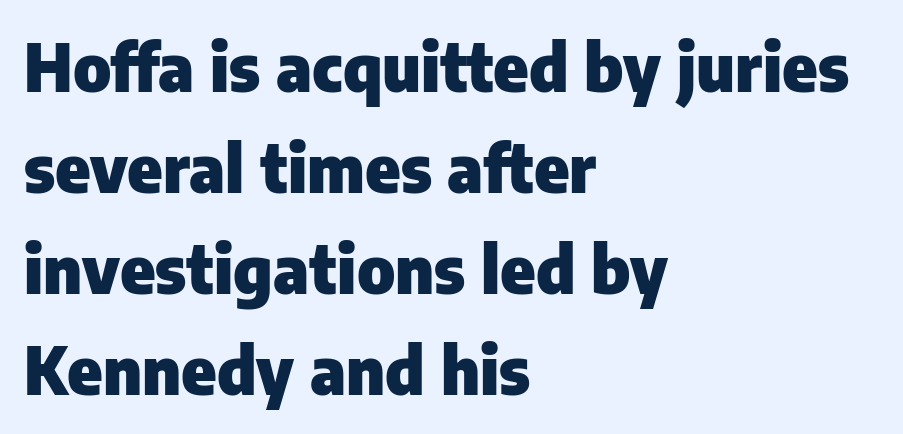
Q: Is the text bold? A: Yes.
Q: Is the text italic (slanted)? A: No, it is upright.
Q: Is the typeface a serif or a sans-serif typeface? A: Sans-serif.
Q: Is the text underlined? A: No.
Q: How is the paragraph aligned? A: Left-aligned.
Q: Is the spacing between letters normal or unusually wide? A: Normal.
Q: Is the spacing between lines tight, normal or loose? A: Normal.
Q: Width (condensed, normal, or wide)? A: Normal.
Q: Stroke contrast? A: Low.
Q: x-height? A: Medium.
Q: Monospaced? A: No.
